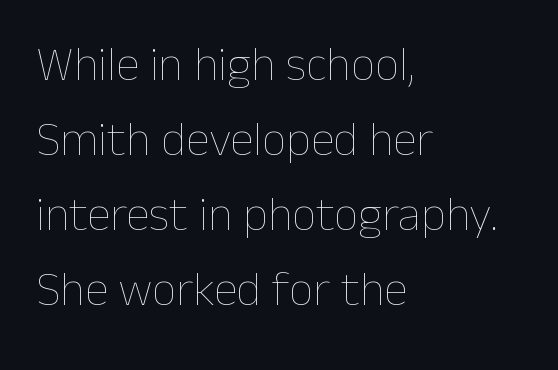
Q: Is the text bold? A: No.
Q: Is the text italic (slanted)? A: No, it is upright.
Q: Is the text underlined? A: No.
Q: How is the paragraph aligned? A: Left-aligned.
Q: Is the spacing between letters normal or unusually wide? A: Normal.
Q: Is the spacing between lines tight, normal or loose? A: Normal.
Q: Width (condensed, normal, or wide)? A: Normal.
Q: Stroke contrast? A: Low.
Q: x-height? A: Medium.
Q: Monospaced? A: No.
